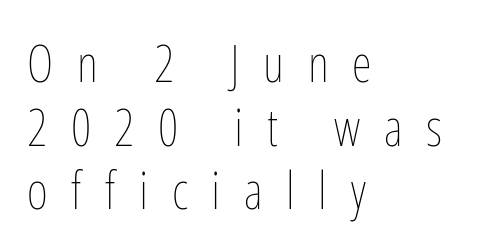
Character widths vary here, with narrow letters taking less room than wide ones. Any mark beneath the type? The region is blank. Is the letter spacing exaggerated? Yes — the characters are pushed far apart. Summary of vertical rhythm: regular, with standard interline spacing.
